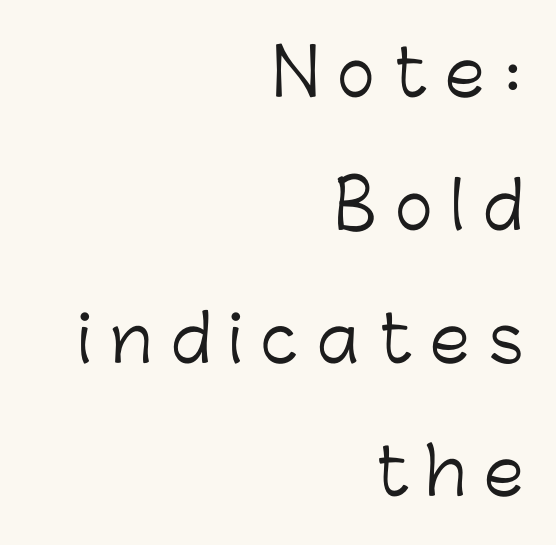
{"serif": "no", "italic": "no", "bold": "no", "weight": "light", "width": "normal", "stroke_contrast": "low", "x_height": "medium", "monospaced": "no", "underline": "no", "align": "right", "line_spacing": "loose", "line_spacing_ratio": 2.08, "letter_spacing": "wide", "letter_spacing_em": 0.29, "glyph_px": 64}
